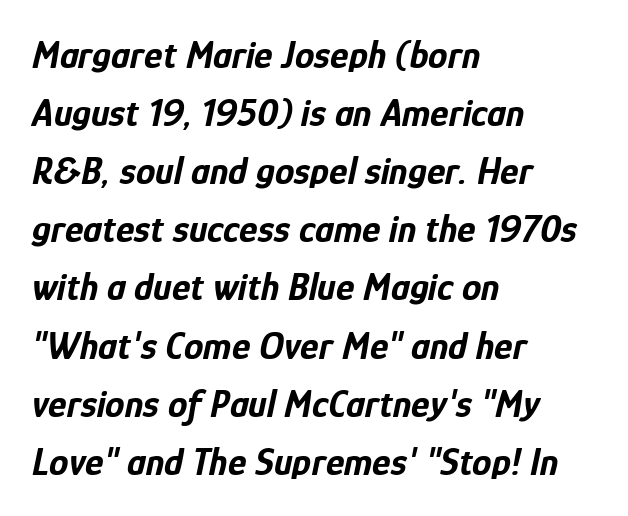
Notice how the passage keeps a crisp vertical edge on the left only. These lines are rendered in a variable-pitch font. Unmarked baselines from the first word to the last. Posture: slanted.
